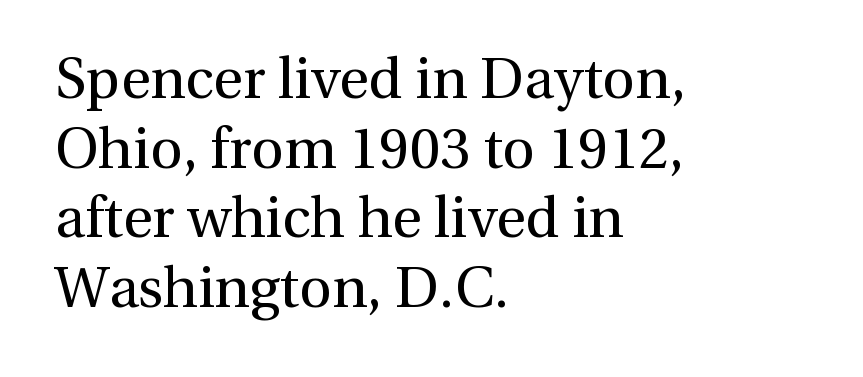
Q: Is the text bold? A: No.
Q: Is the text italic (slanted)? A: No, it is upright.
Q: Is the typeface a serif or a sans-serif typeface? A: Serif.
Q: Is the text underlined? A: No.
Q: How is the paragraph aligned? A: Left-aligned.
Q: Is the spacing between letters normal or unusually wide? A: Normal.
Q: Width (condensed, normal, or wide)? A: Normal.
Q: x-height? A: Medium.
Q: Monospaced? A: No.
